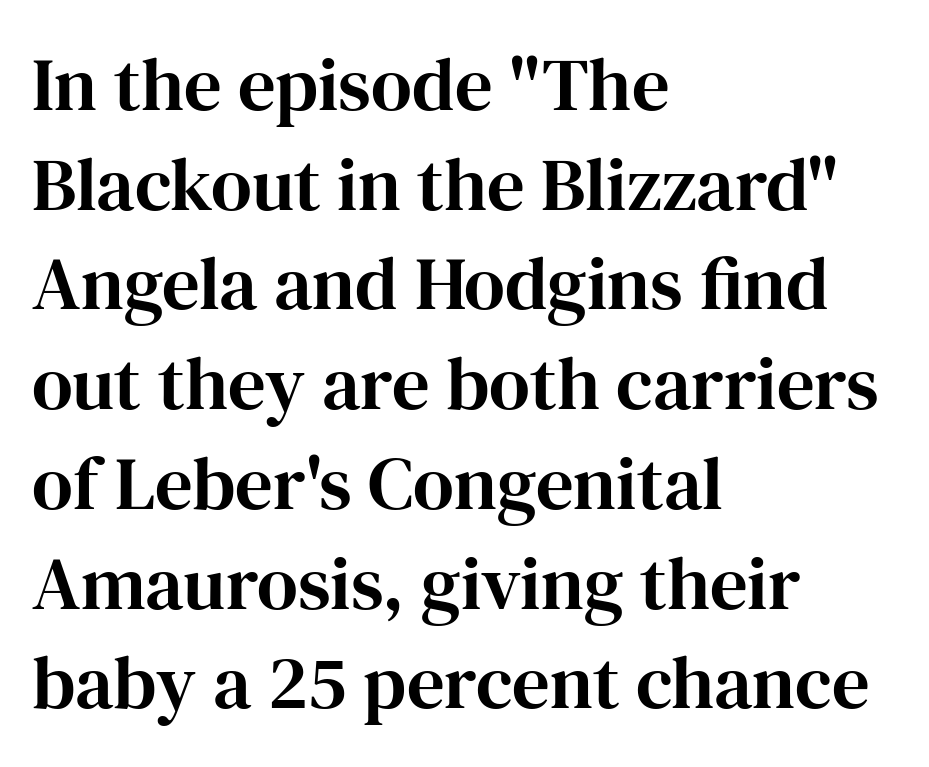
{"serif": "yes", "italic": "no", "width": "normal", "stroke_contrast": "high", "x_height": "medium", "monospaced": "no", "underline": "no", "align": "left", "line_spacing": "normal", "line_spacing_ratio": 1.33, "letter_spacing": "normal", "letter_spacing_em": 0.0, "glyph_px": 75}
